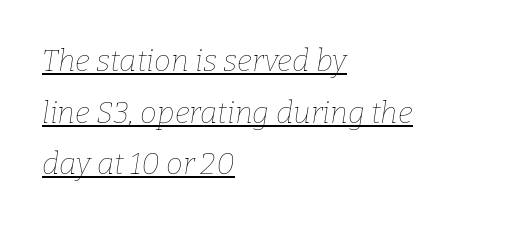
The image shows 30 px thin type, italic (leaning right); set left-aligned, line spacing 1.72x, normal letter spacing, underlined; low stroke contrast and a medium x-height.
